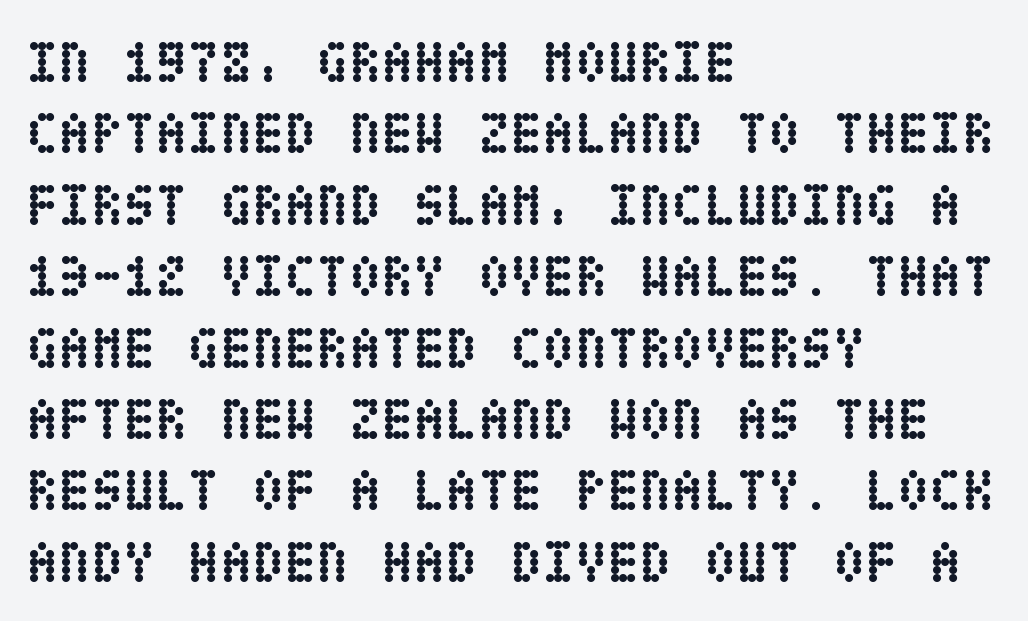
The typesetter chose a ragged-right arrangement here. What weight is shown? A full bold with thick strokes. Upright lettering throughout. The line texture is even and compact thanks to regular tracking.
